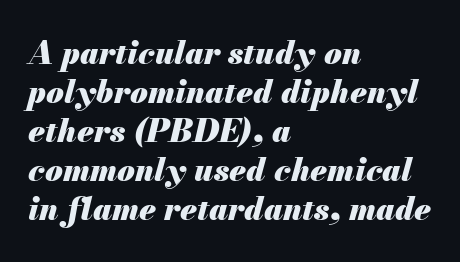
Q: Is the text bold? A: Yes.
Q: Is the text italic (slanted)? A: Yes, it leans right by about 13 degrees.
Q: Is the text underlined? A: No.
Q: How is the paragraph aligned? A: Left-aligned.
Q: Is the spacing between letters normal or unusually wide? A: Normal.
Q: Width (condensed, normal, or wide)? A: Normal.
Q: Stroke contrast? A: Medium.
Q: x-height? A: Small.
Q: Monospaced? A: No.
